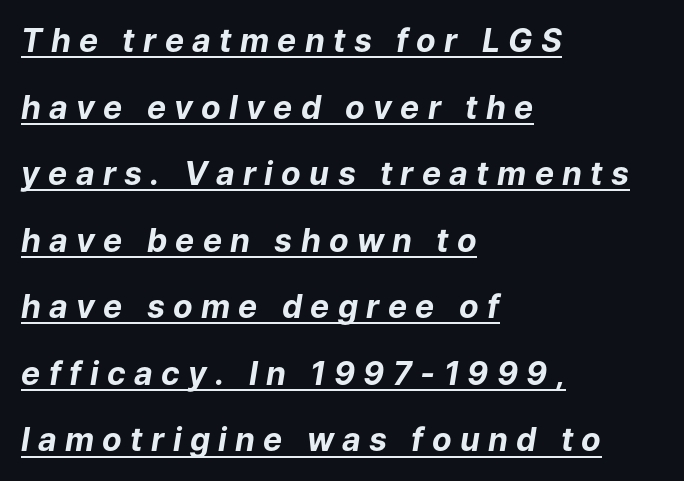
Left-aligned paragraph, ragged on the right. Proportional: the letters do not fall into vertical columns. The sample has been set heavy, in full bold. Honestly, the rows look like they've been pulled way apart. Underline: present.
